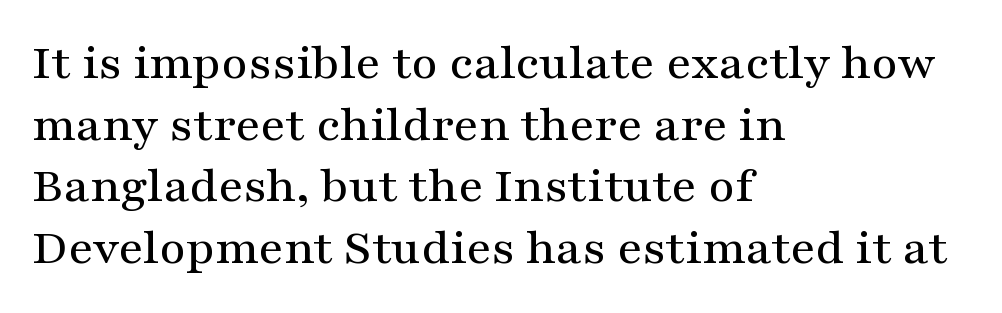
The image shows 51 px wide serif type, upright; set left-aligned, line spacing 1.21x, normal letter spacing, not underlined; medium stroke contrast and a medium x-height.
